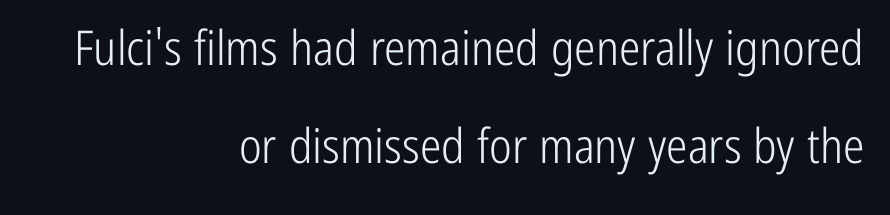
A student would call this right alignment; a typographer would say flush right, rag left. The passage shown has conventional tracking throughout. Decoration check: the copy has no underline. Do the characters align in a grid? No, the font is proportional.
